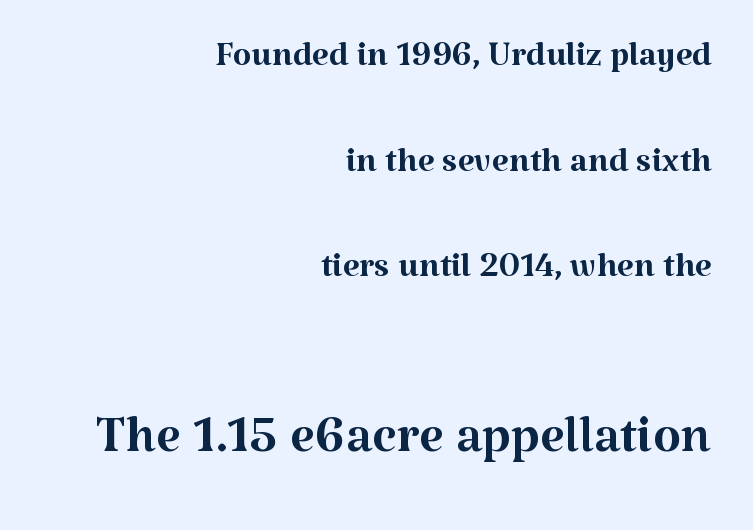
{"serif": "yes", "italic": "no", "bold": "no", "weight": "regular", "width": "normal", "stroke_contrast": "medium", "x_height": "medium", "monospaced": "no", "underline": "no", "align": "right", "line_spacing": "loose", "line_spacing_ratio": 2.2, "letter_spacing": "normal", "letter_spacing_em": 0.0, "larger_block": "second", "size_ratio": 1.5, "glyph_px": 72}
